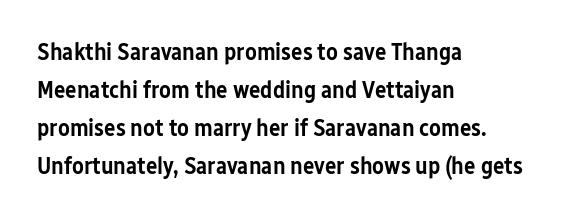
{"italic": "no", "bold": "semi", "underline": "no", "align": "left", "line_spacing": "normal", "line_spacing_ratio": 1.58, "letter_spacing": "normal", "letter_spacing_em": 0.0, "glyph_px": 24}
